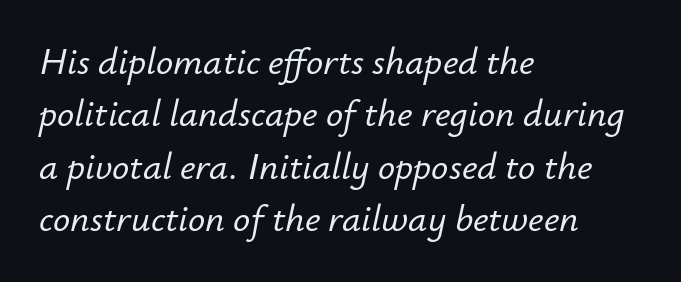
The image shows 38 px text type, italic (leaning right); set left-aligned, normal line spacing (1.38x), normal letter spacing, not underlined; low stroke contrast and a small x-height.
